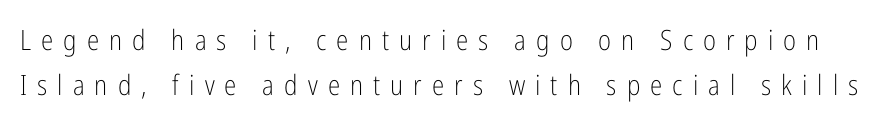
Serifs: no, the terminals of the letterforms are clean. Tracking here is generous; glyphs stand well apart from one another. Notice how the stems are strictly vertical — no italics here. The foot of each line stays bare and open. The typeface has the unassuming heft of standard copy or less.
